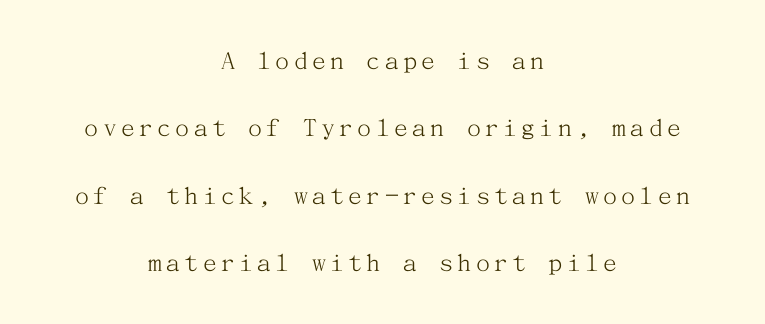
The gap between lines stays unmarked. Line starts and ends both wander, symmetrically. In terms of posture, this sample is upright. How would I describe the line gaps? Wide and relaxed. Each letter's strokes conclude with small projecting serifs. Is the type heavy? It reads as light-to-regular instead.
